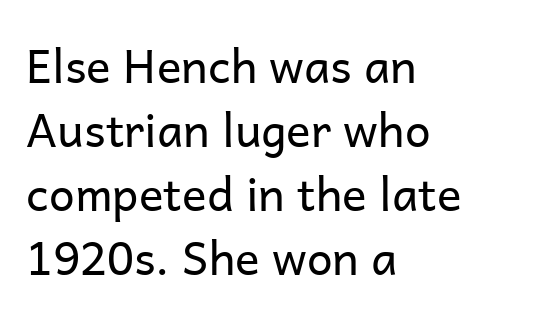
Q: Is the text bold? A: No.
Q: Is the text italic (slanted)? A: No, it is upright.
Q: Is the typeface a serif or a sans-serif typeface? A: Sans-serif.
Q: Is the text underlined? A: No.
Q: How is the paragraph aligned? A: Left-aligned.
Q: Is the spacing between letters normal or unusually wide? A: Normal.
Q: Is the spacing between lines tight, normal or loose? A: Normal.
Q: Width (condensed, normal, or wide)? A: Normal.
Q: Stroke contrast? A: Low.
Q: x-height? A: Medium.
Q: Monospaced? A: No.
